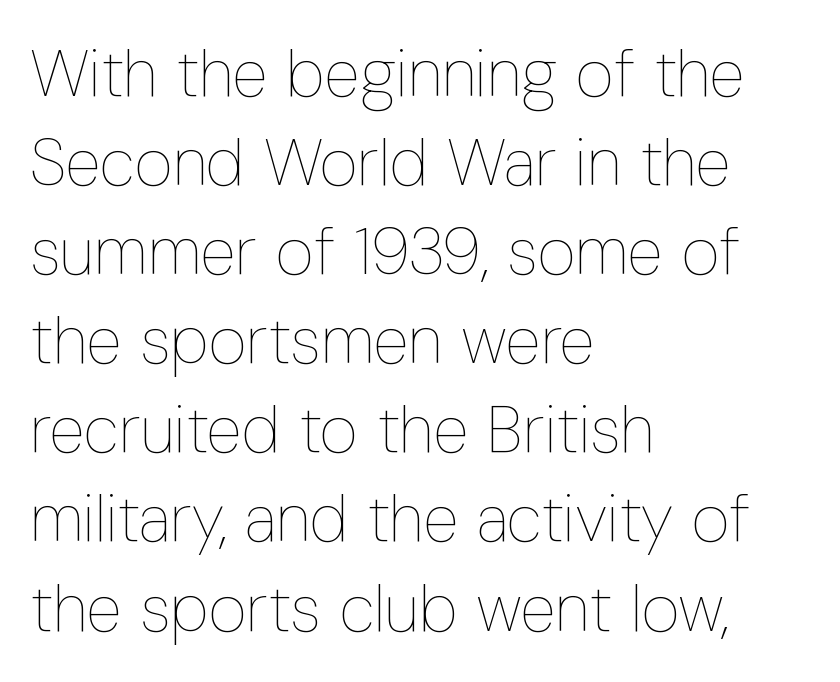
Students, observe: this is what conventionally led text looks like. The paragraph shown leans on its left margin. You could not count columns in this text — the font is proportionally spaced. The font's upright variant was chosen for this text. Weight: not bold — regular or lighter.
